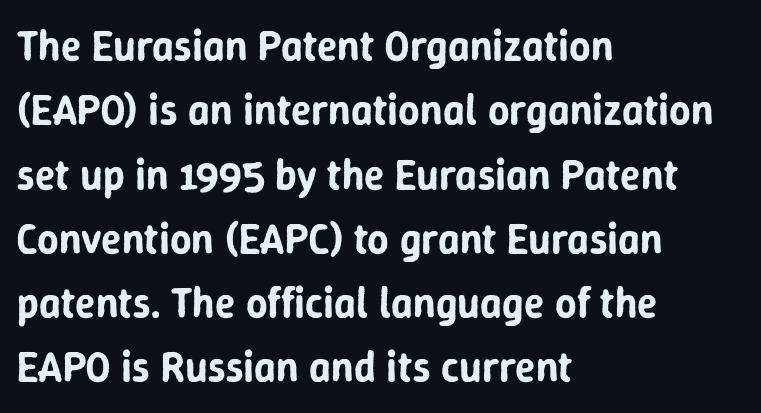
Q: Is the text italic (slanted)? A: No, it is upright.
Q: Is the typeface a serif or a sans-serif typeface? A: Sans-serif.
Q: Is the text underlined? A: No.
Q: How is the paragraph aligned? A: Left-aligned.
Q: Is the spacing between letters normal or unusually wide? A: Normal.
Q: Is the spacing between lines tight, normal or loose? A: Normal.
Q: Width (condensed, normal, or wide)? A: Normal.
Q: Stroke contrast? A: Low.
Q: x-height? A: Medium.
Q: Monospaced? A: No.
